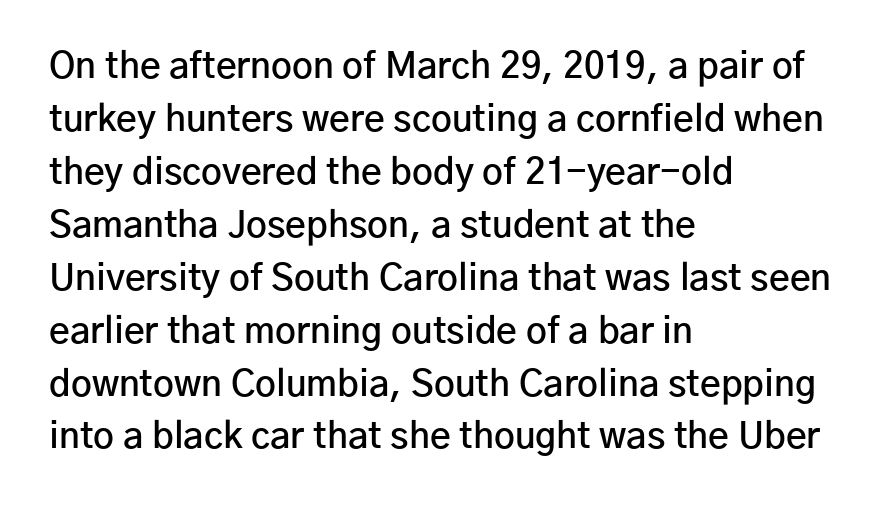
These lines sit exactly where default settings would place them. This is the in-between weight designers call semibold or demi. The strip under each line holds only bare page. Are there feet on the stems? There aren't — it's a sans. This rendering leaves character spacing at its baseline value. The setting favours the left margin, as ordinary paragraphs usually do.
